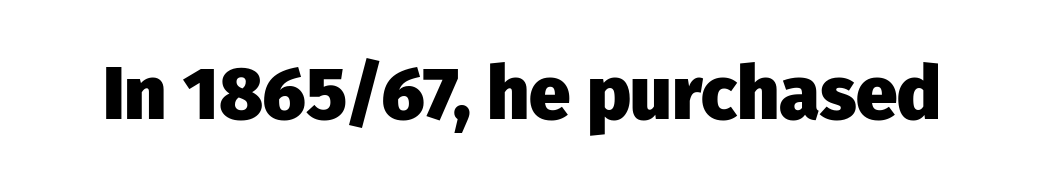
Q: Is the text bold? A: Yes.
Q: Is the text italic (slanted)? A: No, it is upright.
Q: Is the typeface a serif or a sans-serif typeface? A: Sans-serif.
Q: Is the text underlined? A: No.
Q: Is the spacing between letters normal or unusually wide? A: Normal.
Q: Width (condensed, normal, or wide)? A: Normal.
Q: Stroke contrast? A: Low.
Q: x-height? A: Medium.
Q: Monospaced? A: No.
